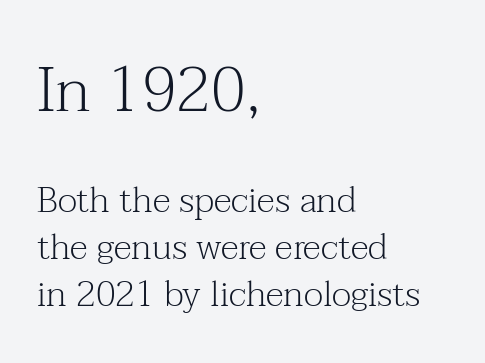
Q: Is the text bold? A: No.
Q: Is the text italic (slanted)? A: No, it is upright.
Q: Is the typeface a serif or a sans-serif typeface? A: Serif.
Q: Is the text underlined? A: No.
Q: How is the paragraph aligned? A: Left-aligned.
Q: Is the spacing between letters normal or unusually wide? A: Normal.
Q: Is the spacing between lines tight, normal or loose? A: Normal.
Q: Which block of text is set in a larger size, the first (top) or the second (bottom)? A: The first (top) one.
Q: Width (condensed, normal, or wide)? A: Normal.
Q: Stroke contrast? A: Medium.
Q: x-height? A: Medium.
Q: Monospaced? A: No.
